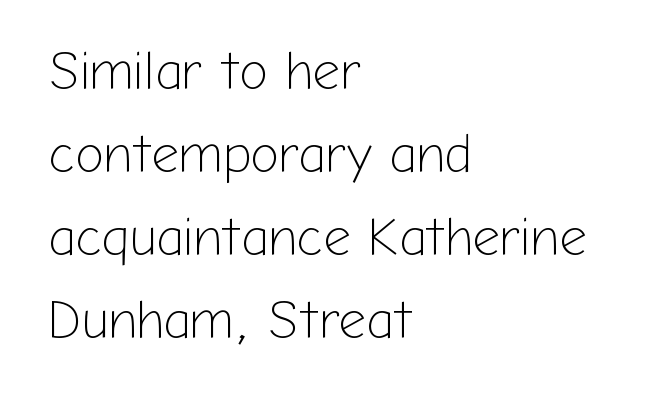
The image shows 54 px light sans-serif type, upright; set left-aligned, normal line spacing (1.54x), normal letter spacing, not underlined; low stroke contrast and a medium x-height.
